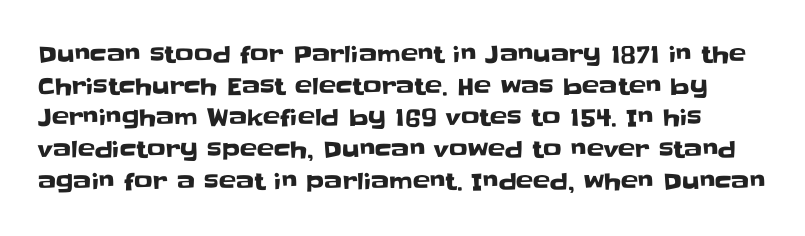
Q: Is the text italic (slanted)? A: No, it is upright.
Q: Is the text underlined? A: No.
Q: Is the spacing between letters normal or unusually wide? A: Normal.
Q: Is the spacing between lines tight, normal or loose? A: Normal.
